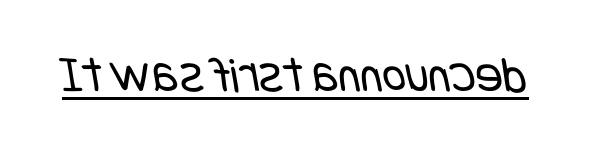
{"serif": "no", "bold": "no", "weight": "regular", "width": "condensed", "stroke_contrast": "low", "x_height": "large", "underline": "yes", "letter_spacing": "normal", "letter_spacing_em": 0.0, "glyph_px": 51}
